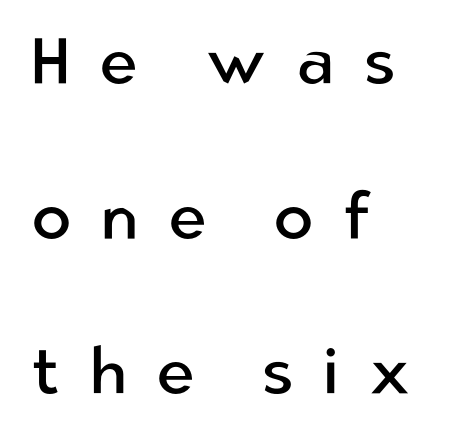
The image shows 66 px regular-weight sans-serif type, upright; set left-aligned, loose line spacing (2.35x), unusually wide letter spacing (+0.44 em), not underlined; low stroke contrast and a medium x-height.
